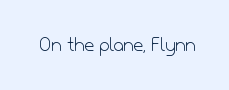
The image shows 21 px text type, upright; set normal letter spacing, not underlined.
